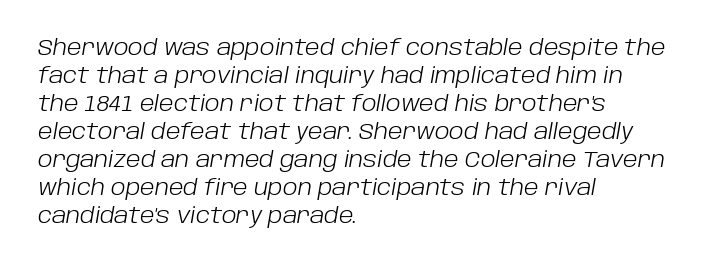
{"italic": "yes", "lean": "right", "slant_degrees": 10, "bold": "no", "underline": "no", "align": "left", "line_spacing": "normal", "line_spacing_ratio": 1.33, "letter_spacing": "normal", "letter_spacing_em": 0.0, "glyph_px": 21}
